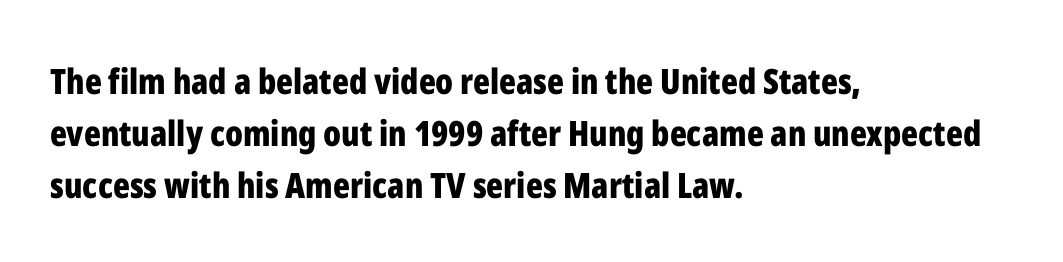
{"serif": "no", "italic": "no", "bold": "yes", "weight": "bold", "width": "condensed", "stroke_contrast": "low", "x_height": "medium", "monospaced": "no", "underline": "no", "align": "left", "line_spacing": "normal", "line_spacing_ratio": 1.49, "letter_spacing": "normal", "letter_spacing_em": 0.0, "glyph_px": 35}
